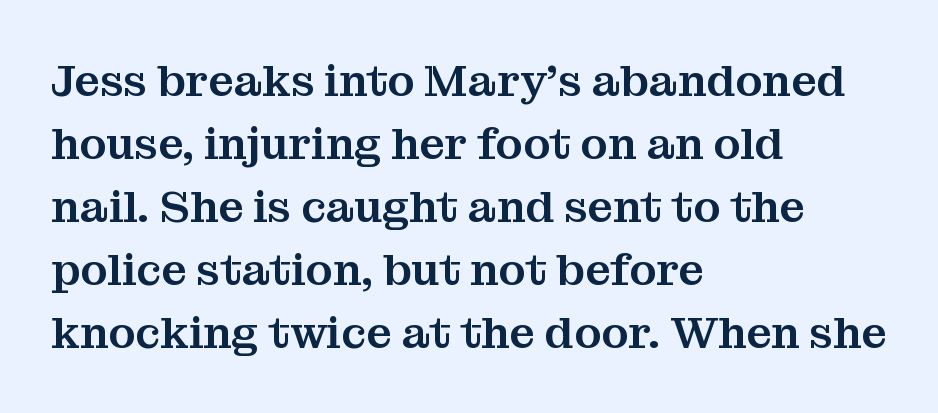
The image shows 45 px serif type, upright; set left-aligned, normal line spacing (1.4x), normal letter spacing, not underlined; medium stroke contrast and a medium x-height.
